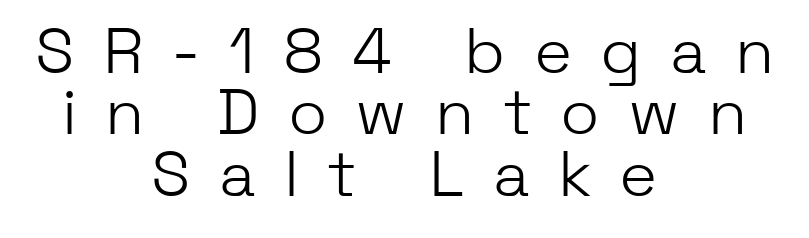
{"serif": "no", "italic": "no", "bold": "no", "weight": "light", "width": "normal", "stroke_contrast": "low", "x_height": "medium", "monospaced": "no", "underline": "no", "align": "center", "line_spacing": "tight", "line_spacing_ratio": 0.96, "letter_spacing": "wide", "letter_spacing_em": 0.44, "glyph_px": 64}
